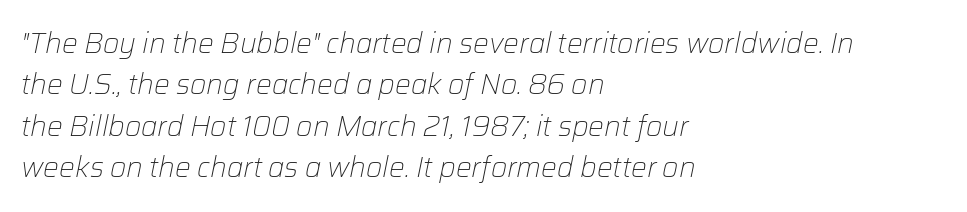
The rag falls on the right side of this text block. Think standard paragraph weight, or any step lighter than that. Clear beneath every line of the passage. Varying glyph widths throughout — classic text-font behaviour.
